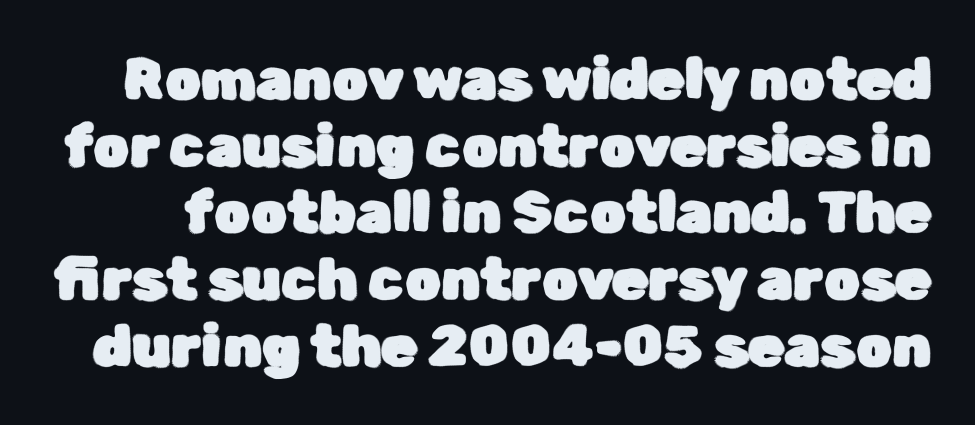
This rendering employs a face without finishing strokes, i.e., a sans-serif. This sample has the flowing, uneven cadence of proportional lettering. Very little white space separates one row of letters from the next. Observe the ordinary spacing: letters are neighbours, not strangers. Descenders are the only things crossing below the line. Notice how the stems are strictly vertical — no italics here.
